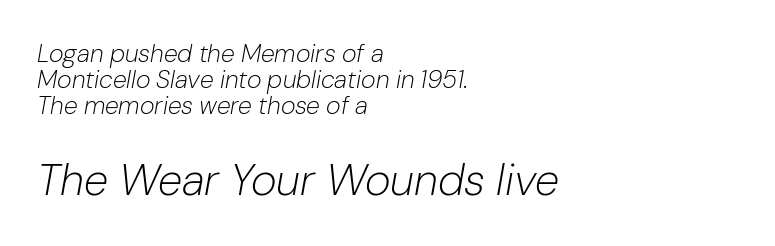
Q: Is the text bold? A: No.
Q: Is the text italic (slanted)? A: Yes, it leans right by about 10 degrees.
Q: Is the text underlined? A: No.
Q: How is the paragraph aligned? A: Left-aligned.
Q: Is the spacing between letters normal or unusually wide? A: Normal.
Q: Is the spacing between lines tight, normal or loose? A: Tight.
Q: Which block of text is set in a larger size, the first (top) or the second (bottom)? A: The second (bottom) one.
Q: Width (condensed, normal, or wide)? A: Normal.
Q: Stroke contrast? A: Low.
Q: x-height? A: Medium.
Q: Monospaced? A: No.
